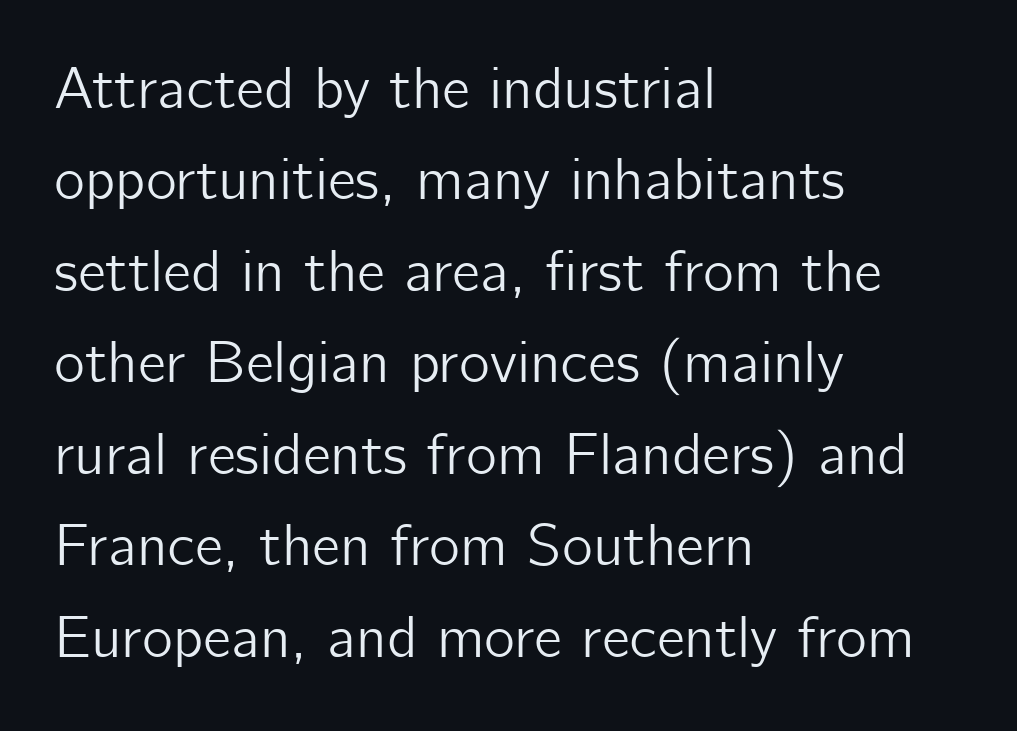
The image shows 59 px sans-serif type, upright; set left-aligned, normal line spacing (1.55x), normal letter spacing, not underlined; low stroke contrast and a medium x-height.
